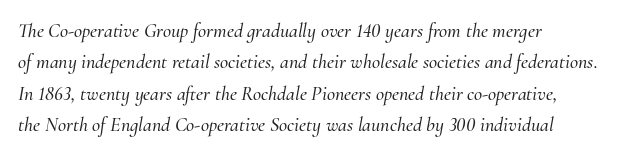
The gaps between neighbouring characters are ordinary and unremarkable. Slant detected: the letters are inclined. The baseline area is clear. The paragraph shown leans on its left margin. Students, observe: this is what conventionally led text looks like.
